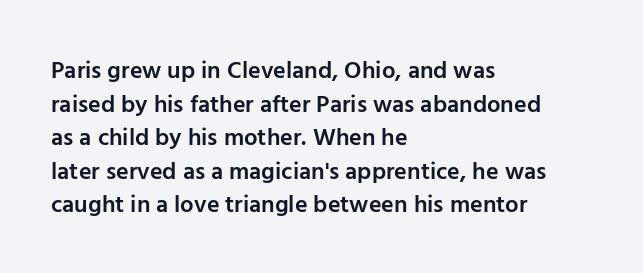
Tall strokes in this sample are plumb rather than angled. Honestly, the letter spacing is just normal — you wouldn't notice it. The foot of each line stays bare and open. The passage shown is semibold, sitting just below true bold. The space between consecutive lines is moderate.
